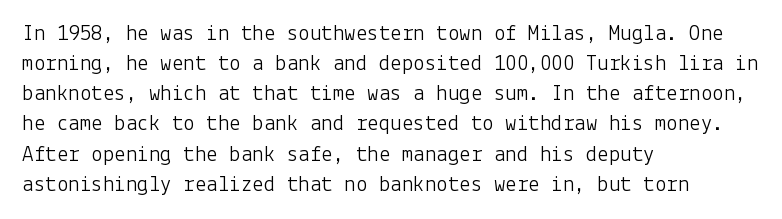
{"italic": "no", "bold": "no", "underline": "no", "align": "left", "line_spacing": "normal", "line_spacing_ratio": 1.31, "letter_spacing": "normal", "letter_spacing_em": 0.0, "glyph_px": 23}
